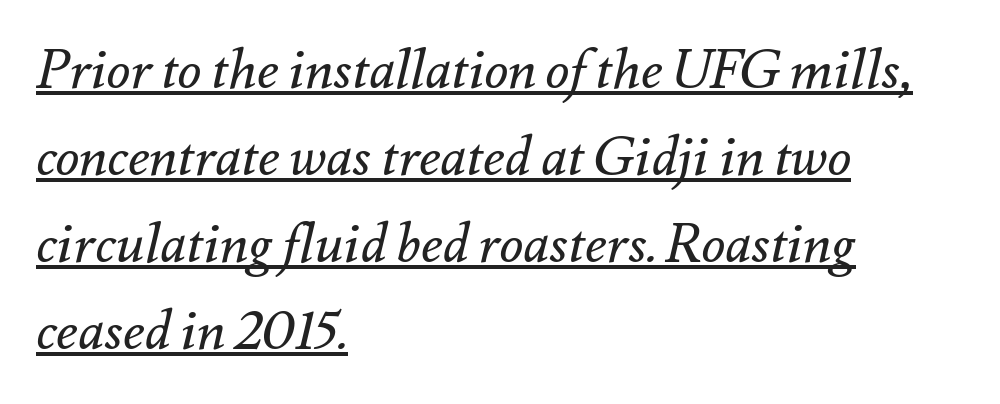
{"italic": "yes", "lean": "right", "slant_degrees": 12, "bold": "no", "weight": "regular", "width": "normal", "stroke_contrast": "medium", "x_height": "small", "monospaced": "no", "underline": "yes", "align": "left", "line_spacing": "normal", "line_spacing_ratio": 1.58, "letter_spacing": "normal", "letter_spacing_em": 0.0, "glyph_px": 55}
